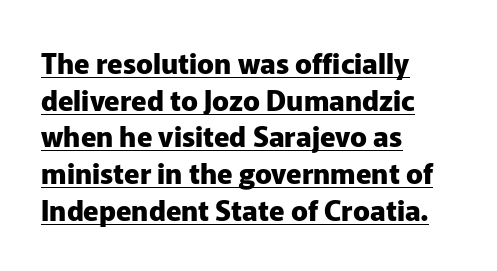
Q: Is the text bold? A: Yes.
Q: Is the text italic (slanted)? A: No, it is upright.
Q: Is the typeface a serif or a sans-serif typeface? A: Sans-serif.
Q: Is the text underlined? A: Yes.
Q: How is the paragraph aligned? A: Left-aligned.
Q: Is the spacing between letters normal or unusually wide? A: Normal.
Q: Is the spacing between lines tight, normal or loose? A: Normal.
Q: Width (condensed, normal, or wide)? A: Normal.
Q: Stroke contrast? A: Low.
Q: x-height? A: Medium.
Q: Monospaced? A: No.
